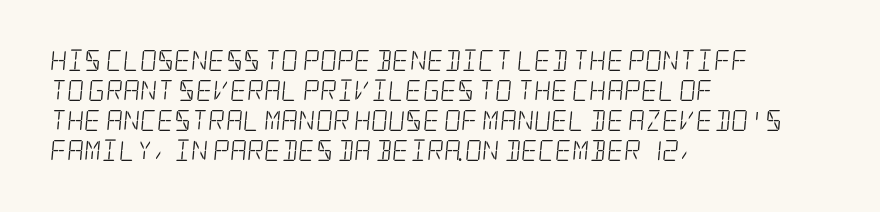
The image shows 21 px text type; set left-aligned, normal line spacing (1.43x), normal letter spacing, not underlined.
